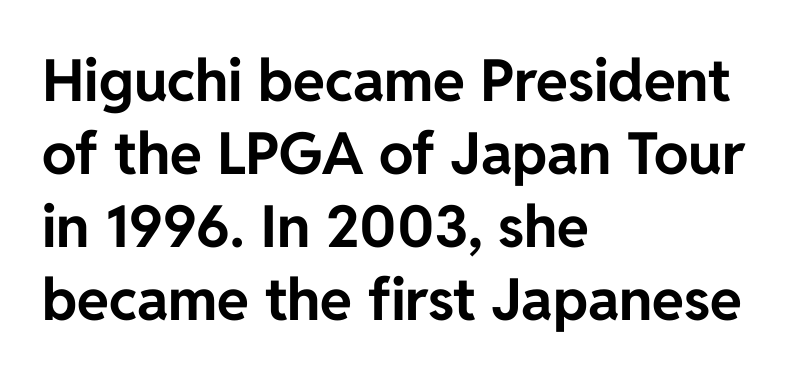
Q: Is the text bold? A: Yes.
Q: Is the text italic (slanted)? A: No, it is upright.
Q: Is the typeface a serif or a sans-serif typeface? A: Sans-serif.
Q: Is the text underlined? A: No.
Q: How is the paragraph aligned? A: Left-aligned.
Q: Is the spacing between letters normal or unusually wide? A: Normal.
Q: Is the spacing between lines tight, normal or loose? A: Normal.
Q: Width (condensed, normal, or wide)? A: Normal.
Q: Stroke contrast? A: Low.
Q: x-height? A: Medium.
Q: Monospaced? A: No.
